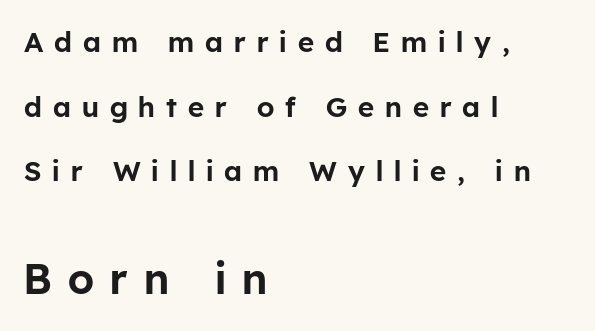
Proportional: the letters do not fall into vertical columns. The letters are spread apart with noticeably loose tracking. The font family rendered here belongs to the sans-serif group. The rendering anchors every line to the left-hand side. Bigger letters appear in the bottom chunk; the top chunk is reduced. A great deal of white space separates one row of letters from the next.
